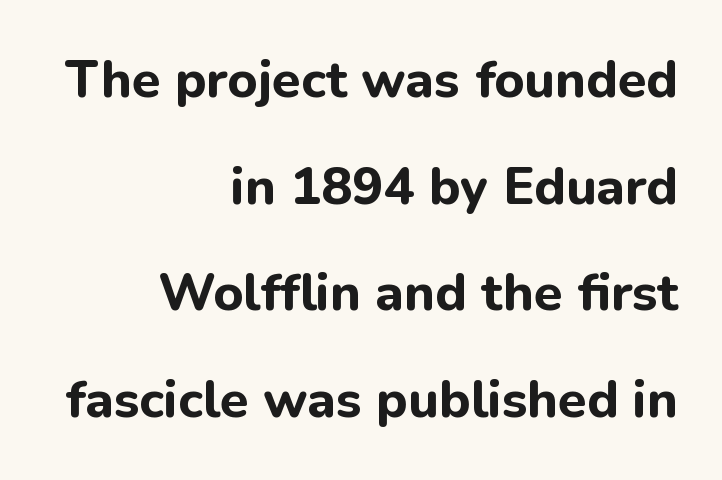
{"serif": "no", "italic": "no", "bold": "yes", "weight": "bold", "width": "normal", "stroke_contrast": "low", "x_height": "medium", "monospaced": "no", "underline": "no", "align": "right", "line_spacing": "loose", "line_spacing_ratio": 2.05, "letter_spacing": "normal", "letter_spacing_em": 0.0, "glyph_px": 52}
